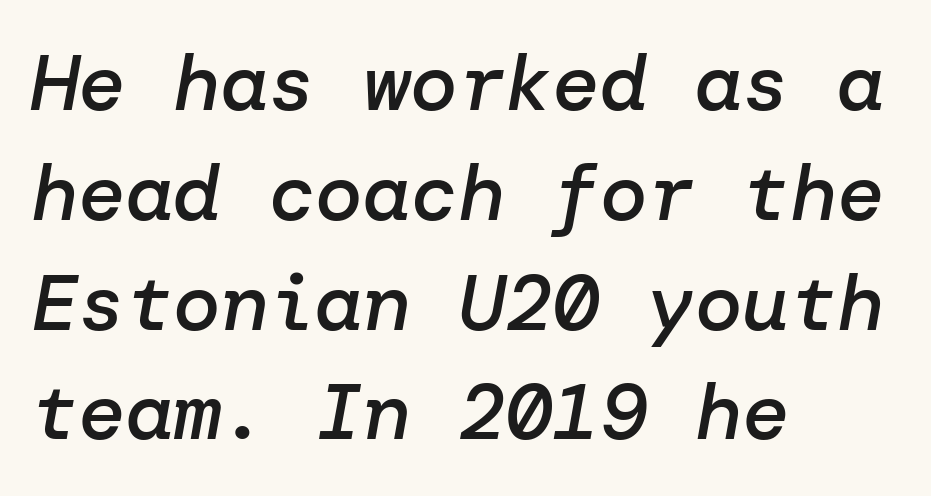
The font is running at a semibold setting, under full bold. Glance below the letters and you will spot only blank space. You could call the tracking neutral — neither tight nor loose. The ragged edge is on the right, which tells us the setting is flush left.
